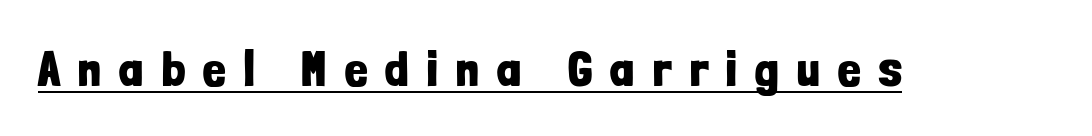
The image shows 50 px bold, condensed sans-serif type, upright; set unusually wide letter spacing (+0.37 em), underlined; low stroke contrast and a medium x-height.
